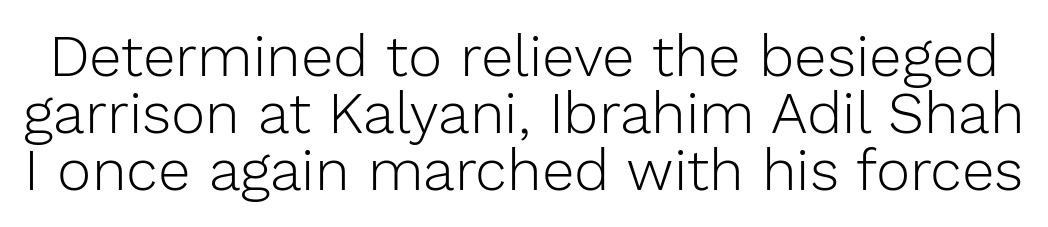
Q: Is the text bold? A: No.
Q: Is the text italic (slanted)? A: No, it is upright.
Q: Is the typeface a serif or a sans-serif typeface? A: Sans-serif.
Q: Is the text underlined? A: No.
Q: Is the spacing between letters normal or unusually wide? A: Normal.
Q: Is the spacing between lines tight, normal or loose? A: Tight.
Q: Width (condensed, normal, or wide)? A: Normal.
Q: Stroke contrast? A: Low.
Q: x-height? A: Medium.
Q: Monospaced? A: No.
